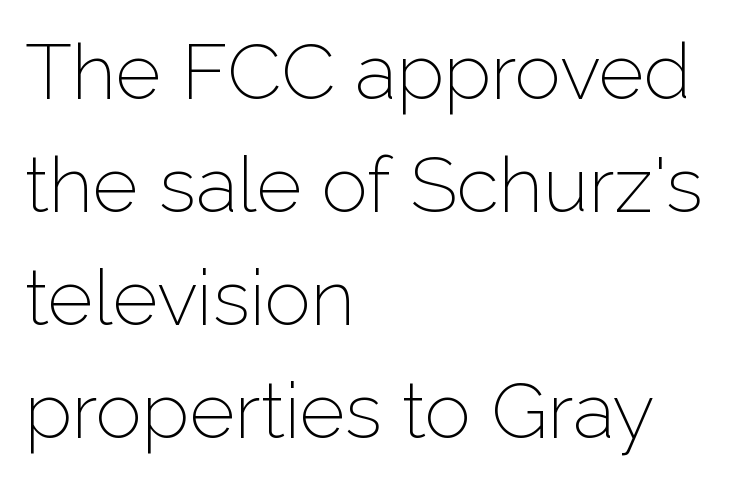
The image shows 78 px light sans-serif type, upright; set left-aligned, normal line spacing (1.45x), normal letter spacing, not underlined; low stroke contrast and a medium x-height.
